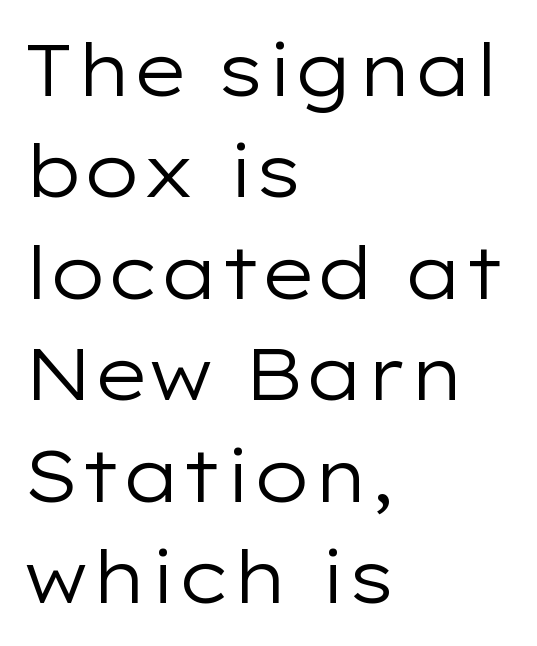
Q: Is the text bold? A: No.
Q: Is the text italic (slanted)? A: No, it is upright.
Q: Is the typeface a serif or a sans-serif typeface? A: Sans-serif.
Q: Is the text underlined? A: No.
Q: How is the paragraph aligned? A: Left-aligned.
Q: Is the spacing between letters normal or unusually wide? A: Normal.
Q: Is the spacing between lines tight, normal or loose? A: Normal.
Q: Width (condensed, normal, or wide)? A: Wide.
Q: Stroke contrast? A: Low.
Q: x-height? A: Medium.
Q: Monospaced? A: No.
